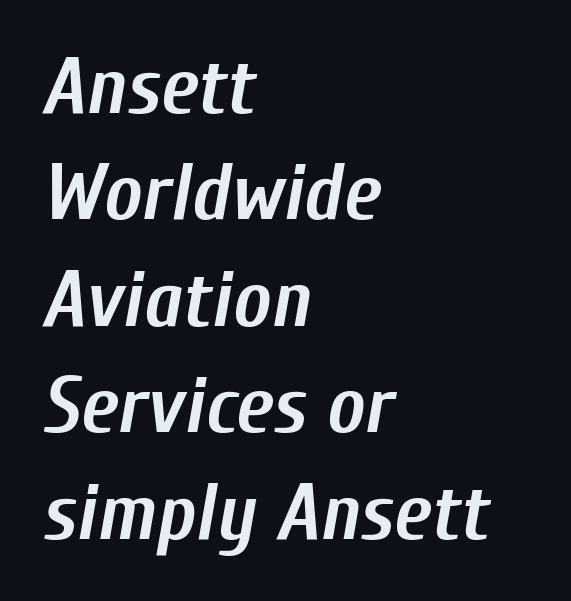
{"italic": "yes", "lean": "right", "slant_degrees": 10, "bold": "yes", "weight": "semibold", "width": "condensed", "stroke_contrast": "low", "x_height": "medium", "monospaced": "no", "underline": "no", "align": "left", "line_spacing": "normal", "line_spacing_ratio": 1.33, "letter_spacing": "normal", "letter_spacing_em": 0.0, "glyph_px": 80}
